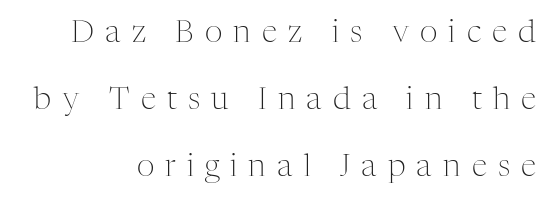
Q: Is the text bold? A: No.
Q: Is the text italic (slanted)? A: No, it is upright.
Q: Is the typeface a serif or a sans-serif typeface? A: Serif.
Q: Is the text underlined? A: No.
Q: How is the paragraph aligned? A: Right-aligned.
Q: Is the spacing between letters normal or unusually wide? A: Unusually wide.
Q: Is the spacing between lines tight, normal or loose? A: Loose.
Q: Width (condensed, normal, or wide)? A: Normal.
Q: Stroke contrast? A: Medium.
Q: x-height? A: Medium.
Q: Monospaced? A: No.
